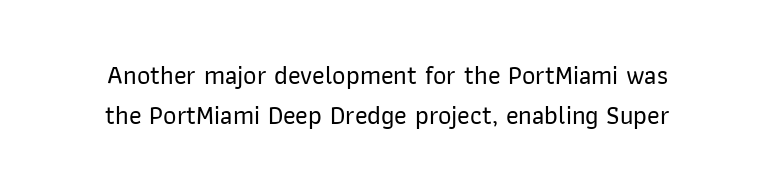
Honestly, the row spacing looks completely unremarkable. Anything drawn beneath the words? Only blank space. The lines in this sample share a center point and differ in where they start and stop. Does extra space separate the letters? No, they use regular spacing. Every stem runs plumb, perpendicular to the baseline.
